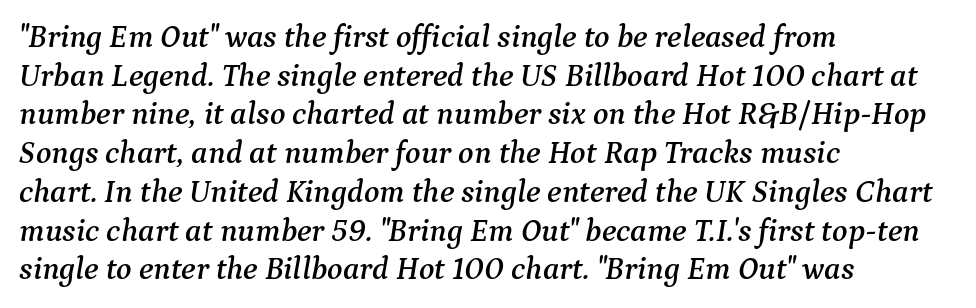
{"serif": "yes", "italic": "yes", "lean": "right", "slant_degrees": 9, "width": "normal", "stroke_contrast": "medium", "x_height": "medium", "monospaced": "no", "underline": "no", "align": "left", "line_spacing_ratio": 1.21, "letter_spacing": "normal", "letter_spacing_em": 0.0, "glyph_px": 32}
